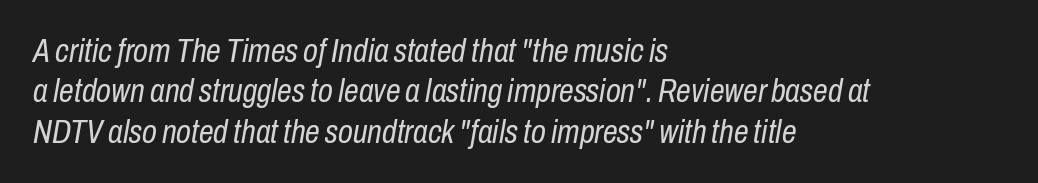
{"italic": "yes", "lean": "right", "slant_degrees": 10, "bold": "no", "weight": "regular", "width": "condensed", "stroke_contrast": "low", "x_height": "medium", "monospaced": "no", "underline": "no", "align": "left", "line_spacing_ratio": 1.22, "letter_spacing": "normal", "letter_spacing_em": 0.0, "glyph_px": 33}
